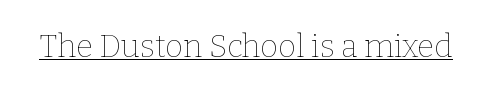
Q: Is the text bold? A: No.
Q: Is the text italic (slanted)? A: No, it is upright.
Q: Is the text underlined? A: Yes.
Q: Is the spacing between letters normal or unusually wide? A: Normal.
Q: Width (condensed, normal, or wide)? A: Normal.
Q: Stroke contrast? A: Low.
Q: x-height? A: Medium.
Q: Monospaced? A: No.
